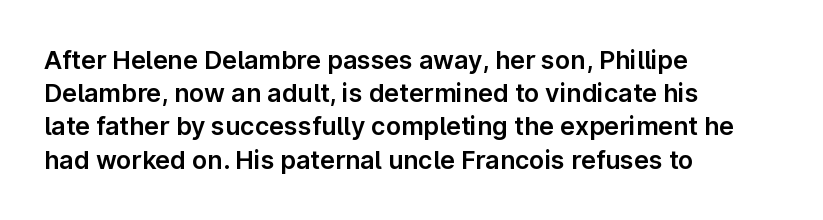
The image shows 25 px text type, upright; set left-aligned, normal line spacing (1.33x), normal letter spacing, not underlined.
